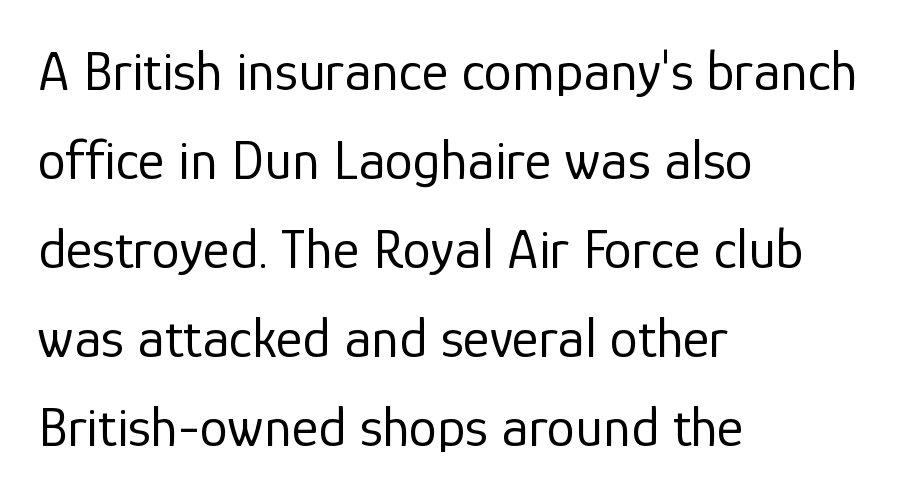
Q: Is the text bold? A: No.
Q: Is the text italic (slanted)? A: No, it is upright.
Q: Is the typeface a serif or a sans-serif typeface? A: Sans-serif.
Q: Is the text underlined? A: No.
Q: How is the paragraph aligned? A: Left-aligned.
Q: Is the spacing between letters normal or unusually wide? A: Normal.
Q: Is the spacing between lines tight, normal or loose? A: Normal.
Q: Width (condensed, normal, or wide)? A: Normal.
Q: Stroke contrast? A: Low.
Q: x-height? A: Medium.
Q: Monospaced? A: No.
